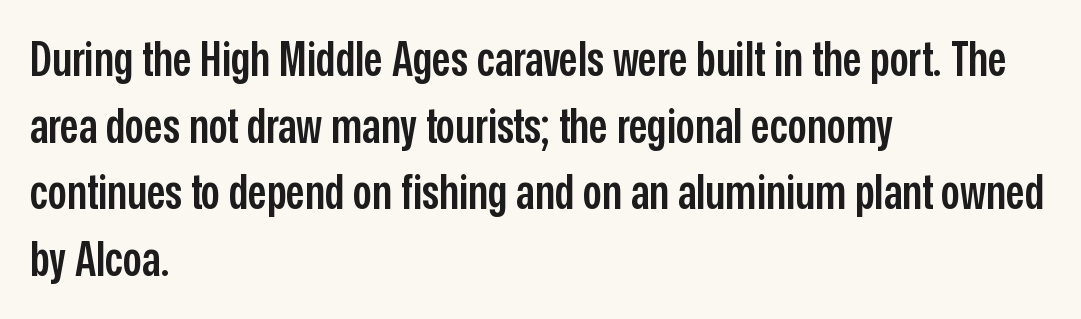
The image shows 47 px semibold, condensed sans-serif type, upright; set left-aligned, normal line spacing (1.42x), normal letter spacing, not underlined; low stroke contrast and a medium x-height.
